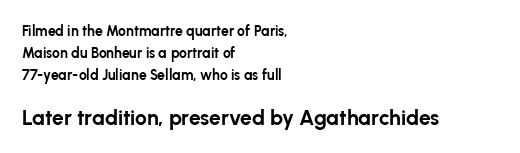
The image shows 21 px bold type, upright; set left-aligned, normal line spacing (1.57x), normal letter spacing, not underlined; the second (bottom) block is 1.5x larger.
